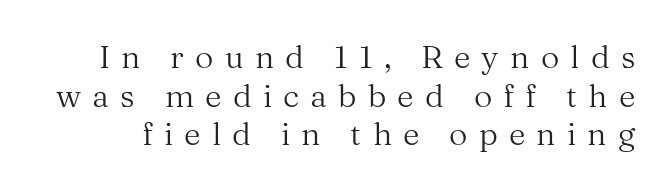
Q: Is the text bold? A: No.
Q: Is the text italic (slanted)? A: No, it is upright.
Q: Is the typeface a serif or a sans-serif typeface? A: Serif.
Q: Is the text underlined? A: No.
Q: Is the spacing between letters normal or unusually wide? A: Unusually wide.
Q: Width (condensed, normal, or wide)? A: Normal.
Q: Stroke contrast? A: Medium.
Q: x-height? A: Medium.
Q: Monospaced? A: No.
